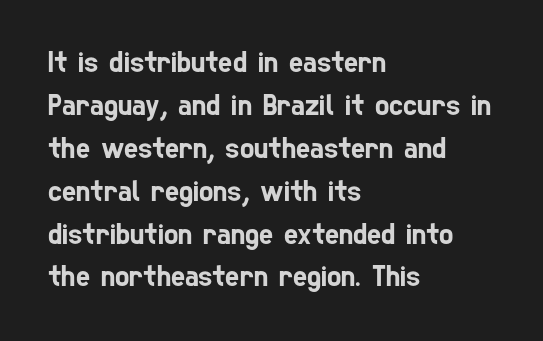
Q: Is the typeface a serif or a sans-serif typeface? A: Sans-serif.
Q: Is the text underlined? A: No.
Q: How is the paragraph aligned? A: Left-aligned.
Q: Is the spacing between letters normal or unusually wide? A: Normal.
Q: Is the spacing between lines tight, normal or loose? A: Normal.
Q: Width (condensed, normal, or wide)? A: Condensed.
Q: Stroke contrast? A: Low.
Q: x-height? A: Medium.
Q: Monospaced? A: No.
